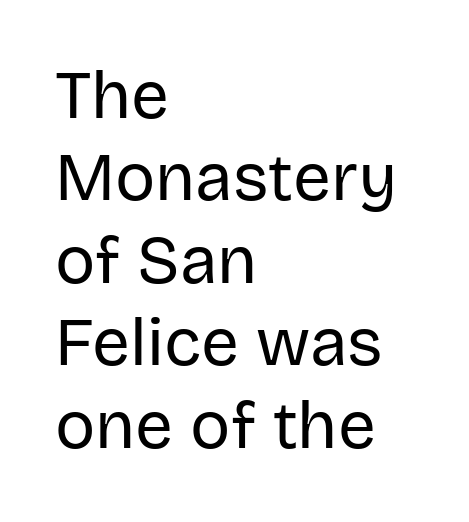
The image shows 67 px regular-weight sans-serif type, upright; set left-aligned, line spacing 1.23x, normal letter spacing, not underlined; low stroke contrast and a large x-height.
